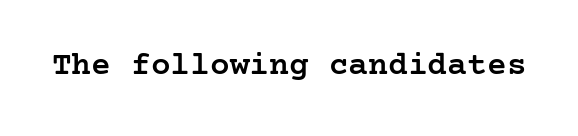
Q: Is the text bold? A: Semi-bold.
Q: Is the text italic (slanted)? A: No, it is upright.
Q: Is the typeface a serif or a sans-serif typeface? A: Serif.
Q: Is the text underlined? A: No.
Q: Is the spacing between letters normal or unusually wide? A: Normal.
Q: Width (condensed, normal, or wide)? A: Normal.
Q: Stroke contrast? A: Low.
Q: x-height? A: Medium.
